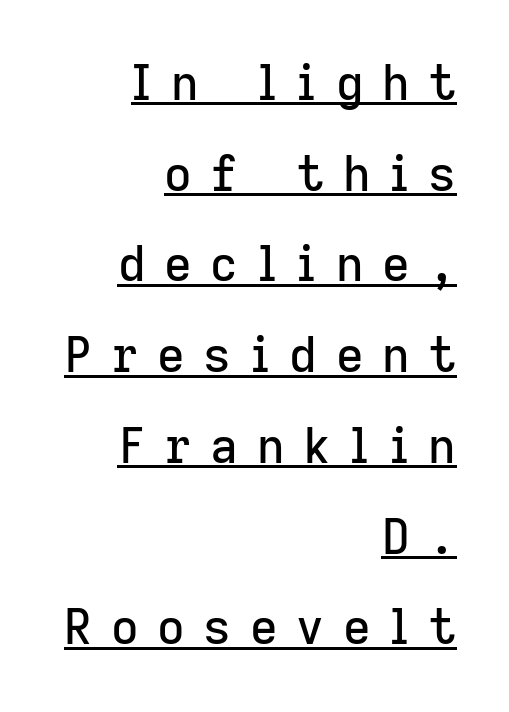
Q: Is the text italic (slanted)? A: No, it is upright.
Q: Is the typeface a serif or a sans-serif typeface? A: Sans-serif.
Q: Is the text underlined? A: Yes.
Q: How is the paragraph aligned? A: Right-aligned.
Q: Is the spacing between letters normal or unusually wide? A: Unusually wide.
Q: Width (condensed, normal, or wide)? A: Normal.
Q: Stroke contrast? A: Low.
Q: x-height? A: Medium.
Q: Monospaced? A: No.
